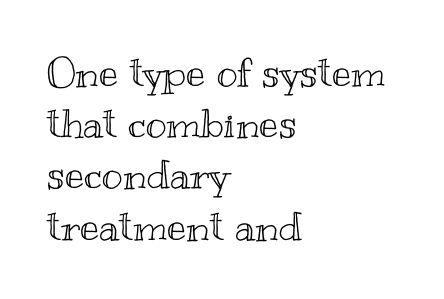
The passage shown is not underscored anywhere. Do the characters align in a grid? No, the font is proportional. If you drew a line through each stem, it would be perfectly vertical. The line-height multiplier appears to be the usual default.
